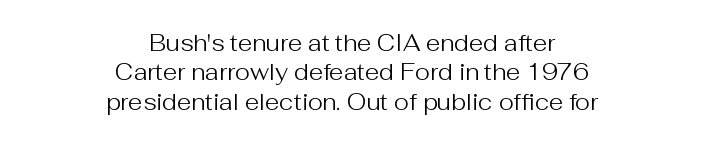
The image shows 23 px text type, upright; set centered, normal line spacing (1.28x), normal letter spacing, not underlined.
